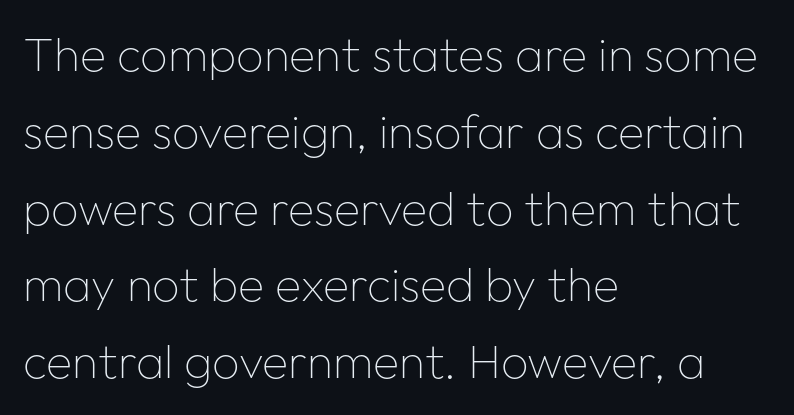
{"serif": "no", "italic": "no", "bold": "no", "weight": "thin", "width": "normal", "stroke_contrast": "low", "x_height": "medium", "monospaced": "no", "underline": "no", "align": "left", "line_spacing": "normal", "line_spacing_ratio": 1.6, "letter_spacing": "normal", "letter_spacing_em": 0.0, "glyph_px": 48}
